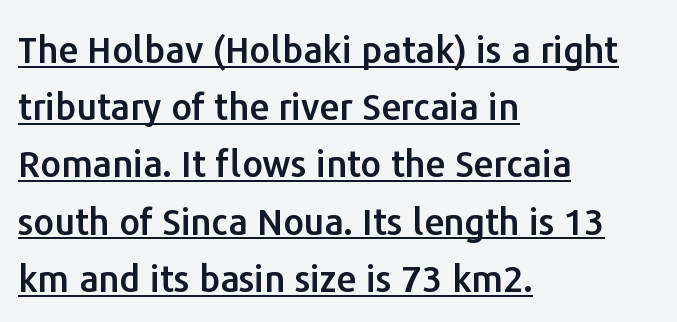
{"serif": "no", "italic": "no", "width": "normal", "stroke_contrast": "low", "x_height": "medium", "monospaced": "no", "underline": "yes", "align": "left", "line_spacing": "normal", "line_spacing_ratio": 1.59, "letter_spacing": "normal", "letter_spacing_em": 0.0, "glyph_px": 36}
